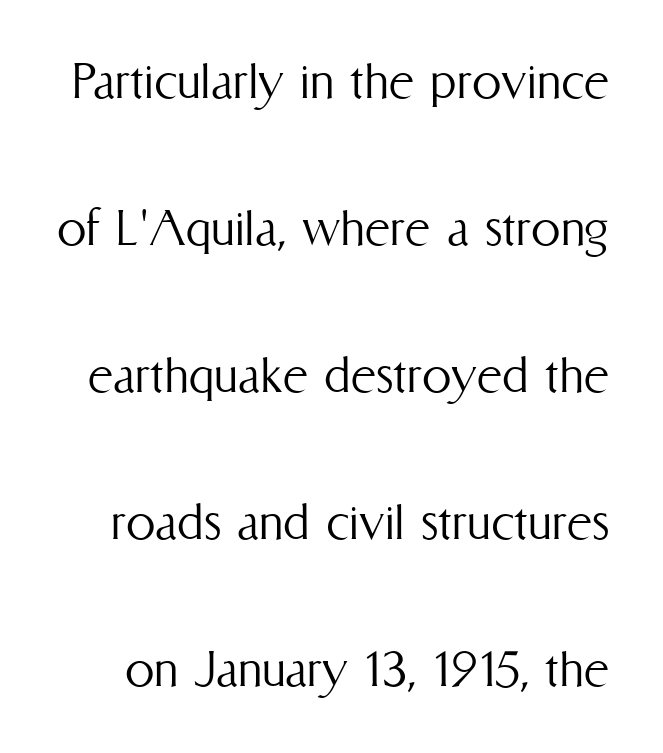
Honestly, there is no underline to notice here at all. Is there any slant? The stems are plumb. Think of a printed novel: that variable character pitch is what you see here. The passage shown has conventional tracking throughout. Line spacing here is loose.
